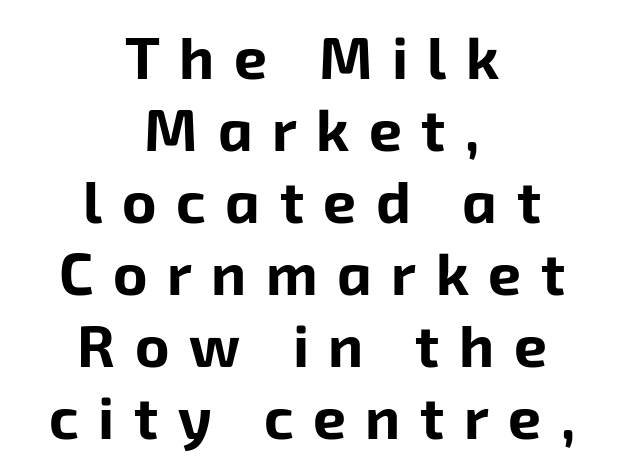
Descenders hang freely into open space. No feet cap the strokes, marking this as sans-serif type. I'd describe the lettering as bold — thick and assertive. If you folded the block vertically in half, each line would mirror itself in length. Students, note that the glyphs here are deliberately spaced far apart.
